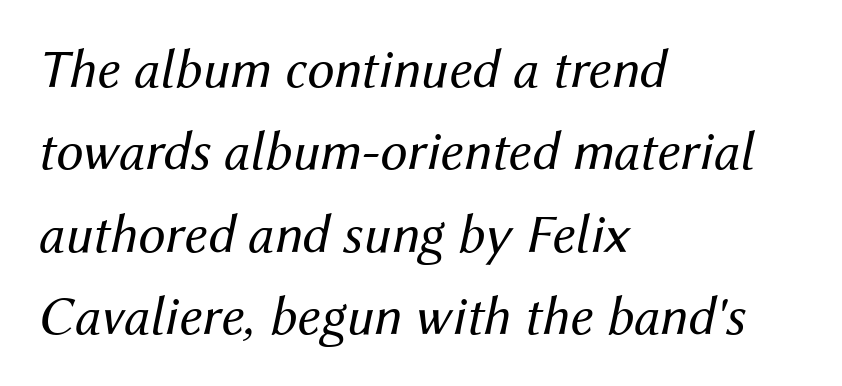
The image shows 55 px regular-weight type, italic (leaning right); set left-aligned, normal line spacing (1.5x), normal letter spacing, not underlined; medium stroke contrast and a medium x-height.
